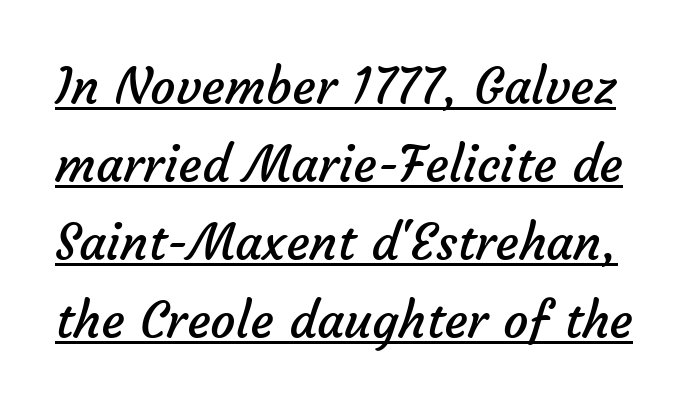
{"serif": "no", "bold": "no", "weight": "regular", "width": "normal", "stroke_contrast": "low", "x_height": "medium", "monospaced": "no", "underline": "yes", "line_spacing": "normal", "line_spacing_ratio": 1.56, "letter_spacing": "normal", "letter_spacing_em": 0.0, "glyph_px": 50}
